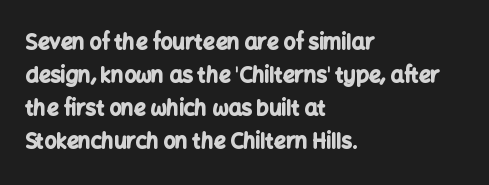
The sample has been set heavy, in full bold. Any mark beneath the type? The region is blank. The ragged edge is on the right, which tells us the setting is flush left. This sample uses plain, unmodified letter spacing. Posture: vertical. Does the leading feel generous? No, just average.
